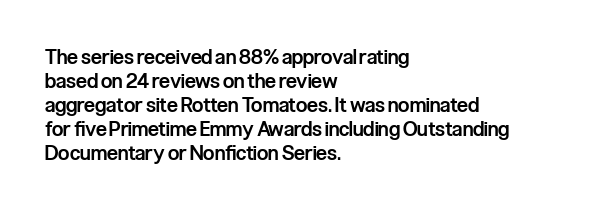
The setting favours the left margin, as ordinary paragraphs usually do. The typesetting leans somewhat heavy: a semibold. Characters remain perfectly vertical along every line. Look at the tracking — it's just the regular setting, nothing added. Beneath every word, the page is bare.
